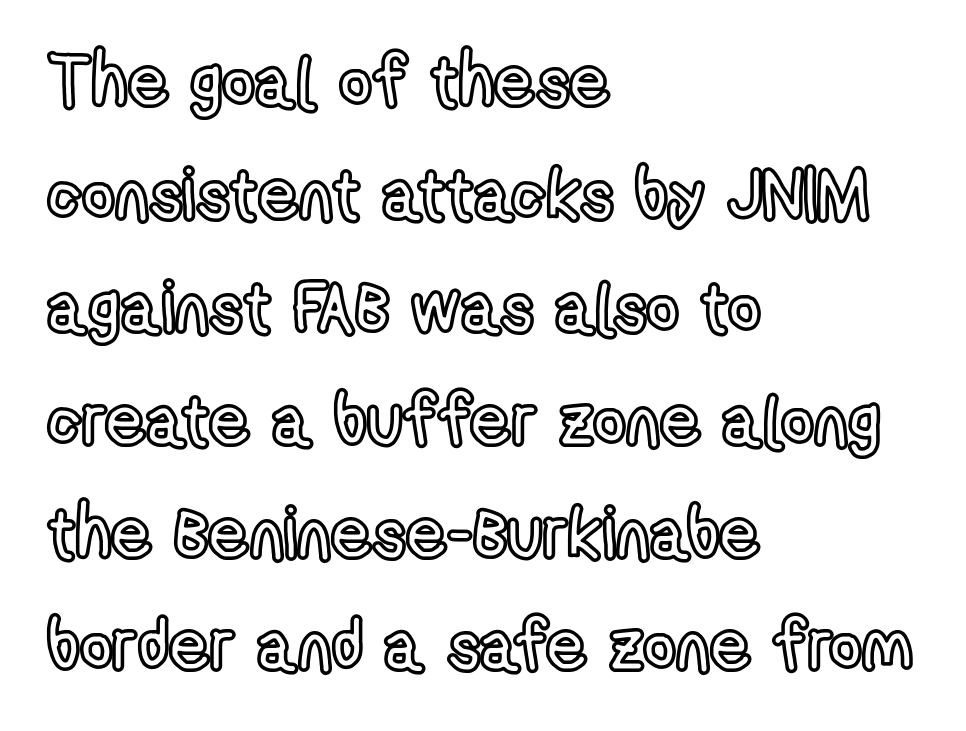
Style check: upright. The rendering uses natural spacing where letterforms have individual widths. A classic flush-left, rag-right setting is used for this passage. This sample uses plain, unmodified letter spacing.
